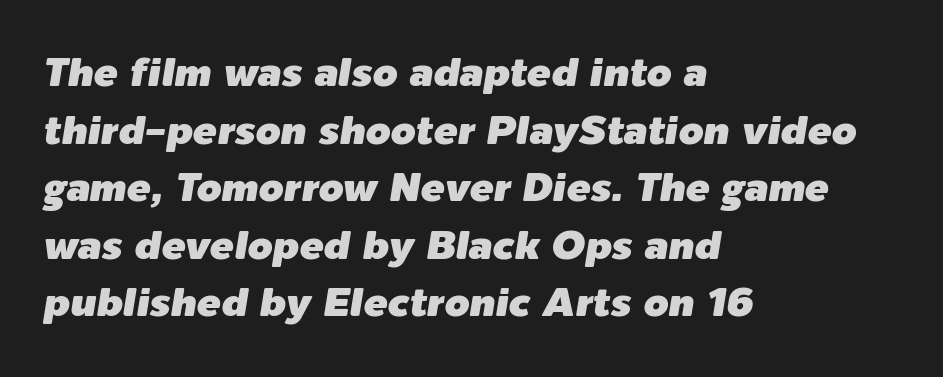
{"italic": "yes", "lean": "right", "slant_degrees": 9, "width": "normal", "stroke_contrast": "low", "x_height": "medium", "monospaced": "no", "underline": "no", "align": "left", "line_spacing": "normal", "line_spacing_ratio": 1.44, "letter_spacing": "normal", "letter_spacing_em": 0.0, "glyph_px": 40}
